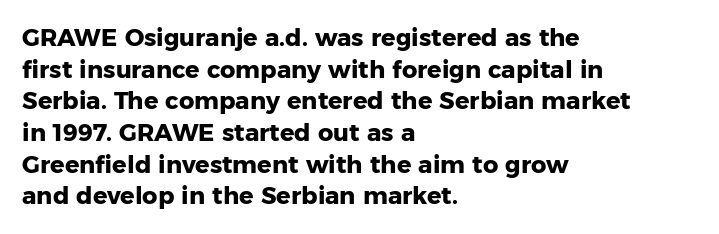
Honestly, the letter spacing is just normal — you wouldn't notice it. One glance says typical: line gaps are just what's usual. These lines stack with their left ends in a neat column. The type sits square on the baseline with zero lean. Descender tails drop into unmarked territory. How heavy is the stroke? Heavy — this is a bold.
